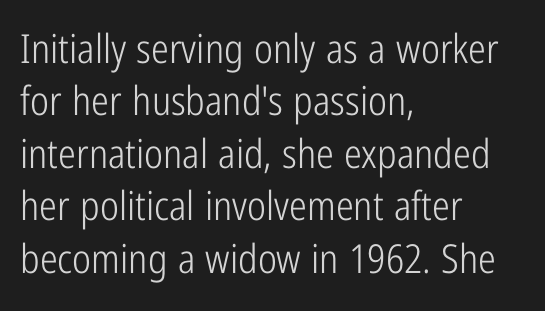
Characters follow at the spacing the type designer built in. Italic? Not at all — the glyphs are vertical. One-word summary of the alignment: left. Whoever set this chose a conventional vertical rhythm.
